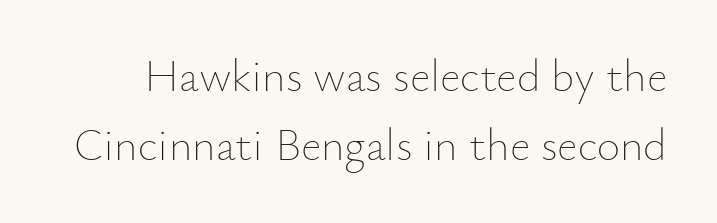
{"italic": "no", "bold": "no", "weight": "thin", "width": "normal", "stroke_contrast": "low", "x_height": "small", "monospaced": "no", "underline": "no", "line_spacing": "normal", "line_spacing_ratio": 1.53, "letter_spacing": "normal", "letter_spacing_em": 0.0, "glyph_px": 45}
